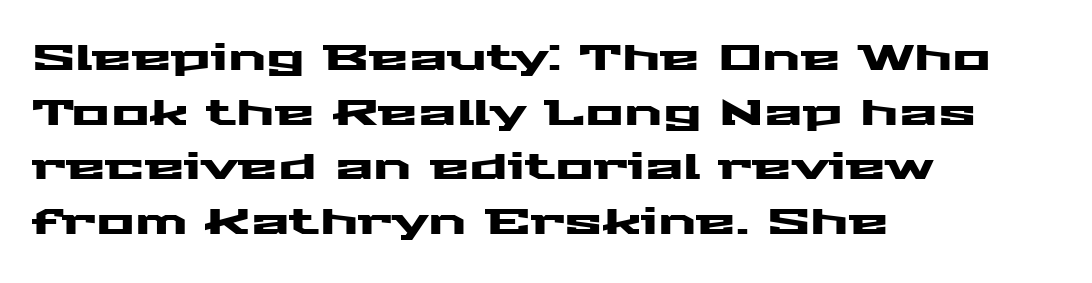
Q: Is the text italic (slanted)? A: No, it is upright.
Q: Is the typeface a serif or a sans-serif typeface? A: Sans-serif.
Q: Is the text underlined? A: No.
Q: How is the paragraph aligned? A: Left-aligned.
Q: Is the spacing between letters normal or unusually wide? A: Normal.
Q: Is the spacing between lines tight, normal or loose? A: Normal.
Q: Width (condensed, normal, or wide)? A: Wide.
Q: Stroke contrast? A: Medium.
Q: x-height? A: Medium.
Q: Monospaced? A: No.
